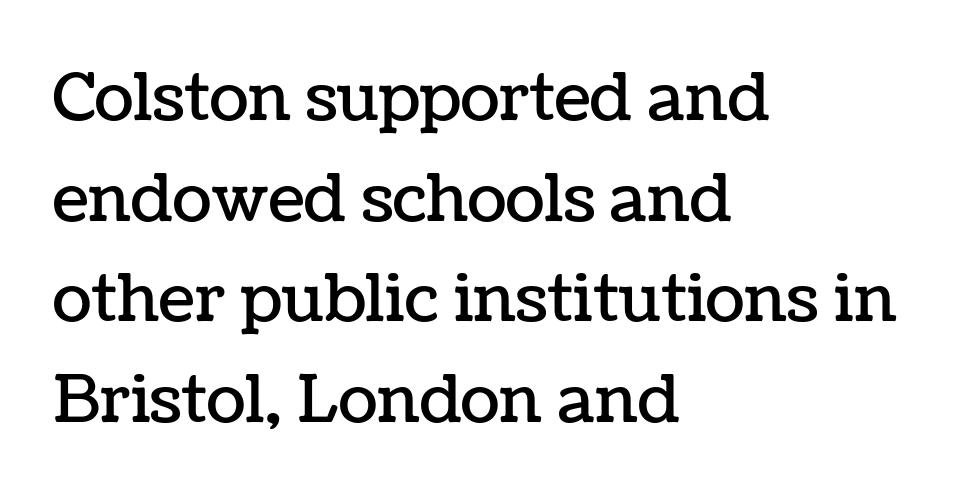
The image shows 65 px text type, upright; set left-aligned, normal line spacing (1.55x), normal letter spacing, not underlined; low stroke contrast and a medium x-height.
